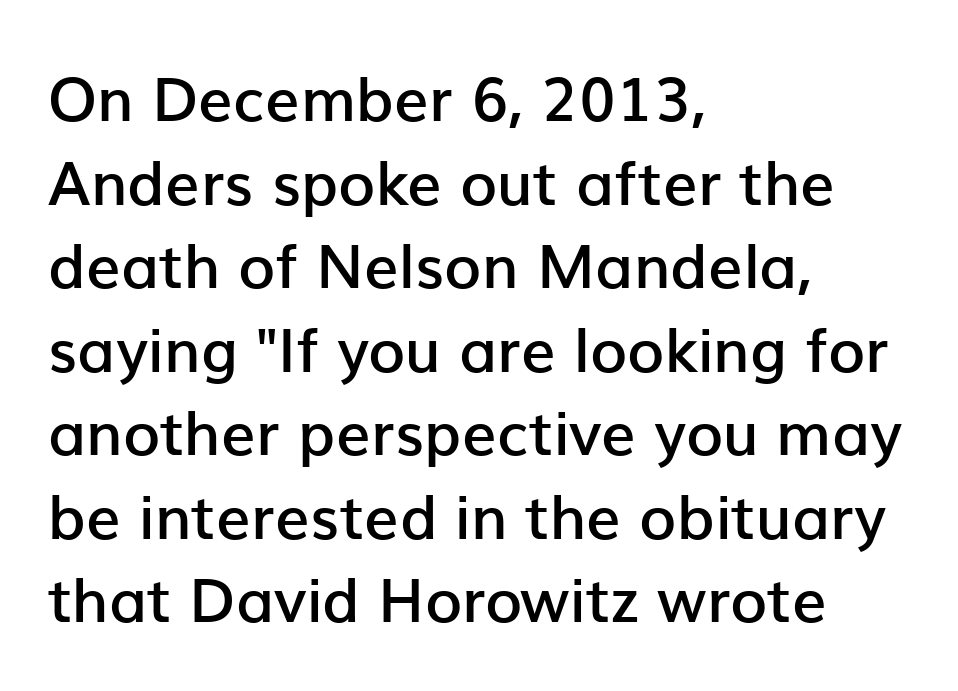
{"serif": "no", "italic": "no", "bold": "semi", "weight": "semibold", "width": "normal", "stroke_contrast": "low", "x_height": "medium", "monospaced": "no", "underline": "no", "align": "left", "line_spacing": "normal", "line_spacing_ratio": 1.37, "letter_spacing": "normal", "letter_spacing_em": 0.0, "glyph_px": 61}
